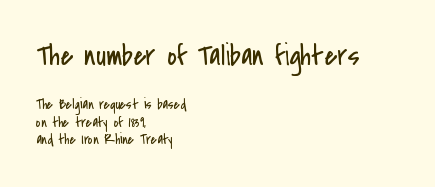
The lines in this sample share a left origin and differ only in where they stop. Character widths vary here, with narrow letters taking less room than wide ones. Between these two stacked blocks, the higher one wins on size. Examine the stroke ends and you'll find no serifs. The typography opts for an upright posture over an oblique one. Baseline-to-baseline distance is the conventional proportion of letter height.
